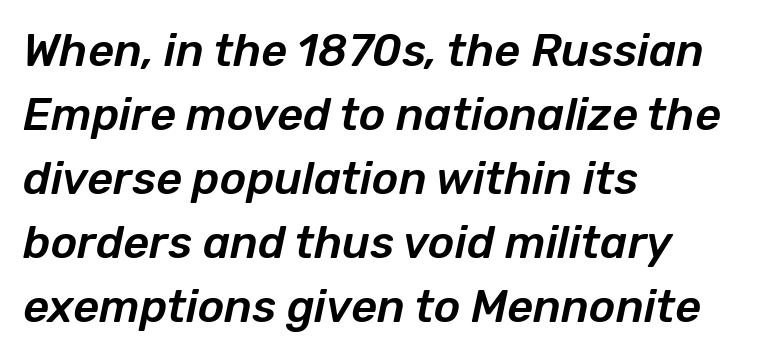
Q: Is the text italic (slanted)? A: Yes, it leans right by about 12 degrees.
Q: Is the text underlined? A: No.
Q: How is the paragraph aligned? A: Left-aligned.
Q: Is the spacing between letters normal or unusually wide? A: Normal.
Q: Is the spacing between lines tight, normal or loose? A: Normal.
Q: Width (condensed, normal, or wide)? A: Normal.
Q: Stroke contrast? A: Low.
Q: x-height? A: Medium.
Q: Monospaced? A: No.
